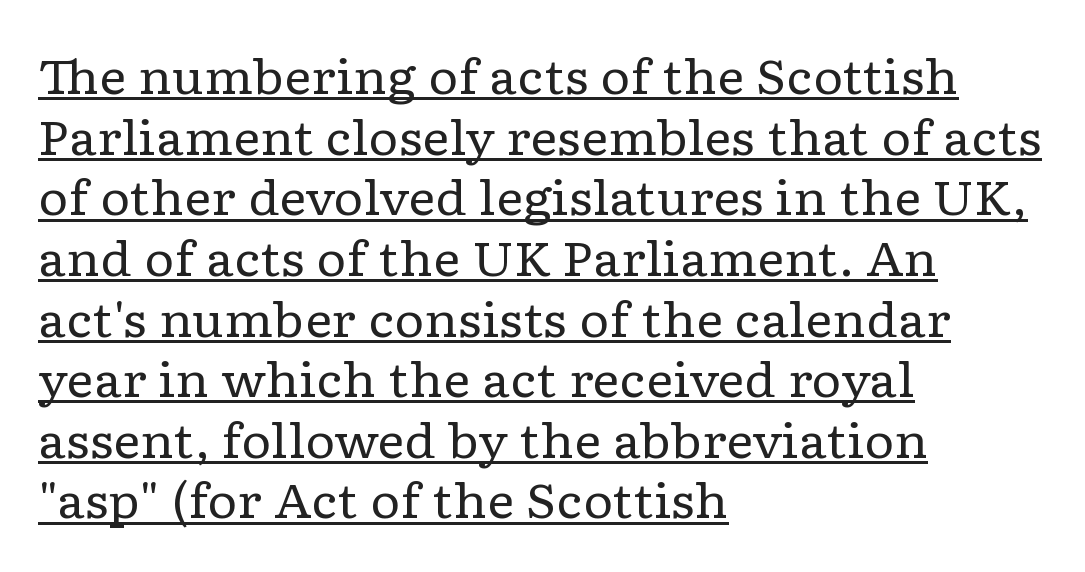
{"serif": "yes", "italic": "no", "bold": "no", "weight": "regular", "width": "wide", "stroke_contrast": "low", "x_height": "medium", "monospaced": "no", "underline": "yes", "align": "left", "line_spacing": "normal", "line_spacing_ratio": 1.29, "letter_spacing": "normal", "letter_spacing_em": 0.0, "glyph_px": 47}
